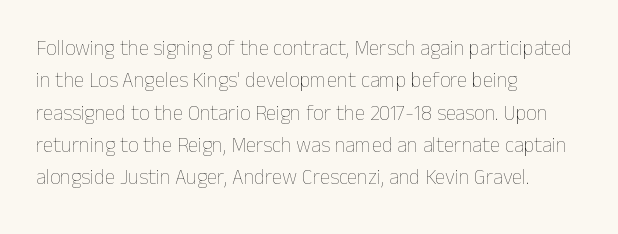
{"italic": "no", "bold": "no", "underline": "no", "align": "left", "line_spacing": "normal", "line_spacing_ratio": 1.54, "letter_spacing": "normal", "letter_spacing_em": 0.0, "glyph_px": 21}
